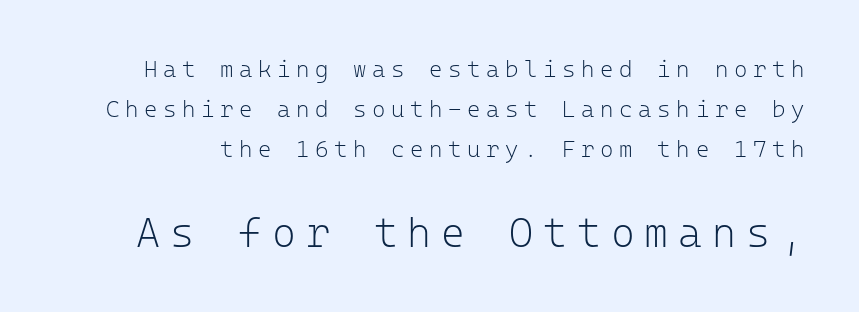
The face used here is rendered with a markedly widened letterfit. Quick note: not italic, upright. Note: smaller setting up top, larger setting below. A clean baseline with only descenders dipping below it. Regarding serifs, this sample does without them. Do the characters align in a grid? Yes, the font is monospaced.
